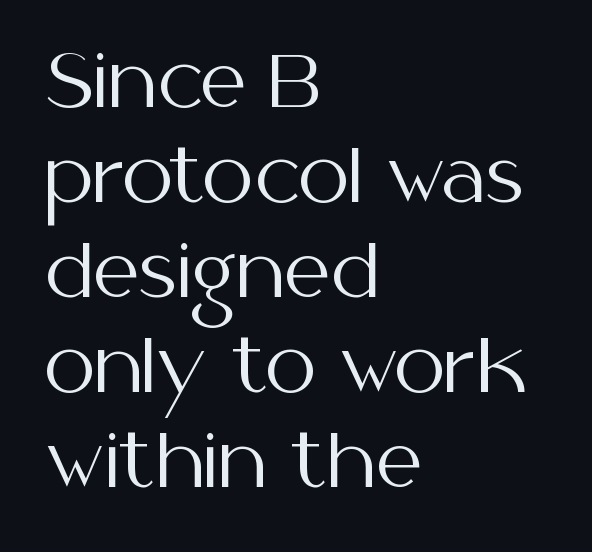
{"serif": "no", "italic": "no", "bold": "no", "weight": "regular", "width": "normal", "stroke_contrast": "medium", "x_height": "medium", "monospaced": "no", "underline": "no", "align": "left", "line_spacing": "normal", "line_spacing_ratio": 1.3, "letter_spacing": "normal", "letter_spacing_em": 0.0, "glyph_px": 73}
